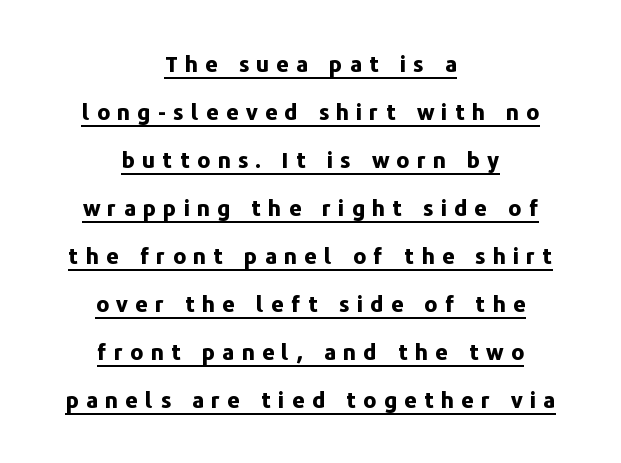
{"italic": "no", "bold": "yes", "underline": "yes", "align": "center", "line_spacing": "loose", "line_spacing_ratio": 2.18, "letter_spacing": "wide", "letter_spacing_em": 0.33, "glyph_px": 22}
